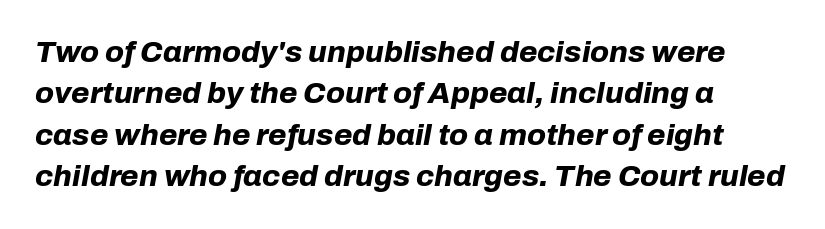
Tracking here is standard; glyphs follow each other at the usual distance. Regular leading. The glyphs are unaccompanied by any horizontal stroke below them. Every row of glyphs begins at an identical x-position on the left. This sample has the flowing, uneven cadence of proportional lettering. These words are printed bold, with thick strokes throughout.
